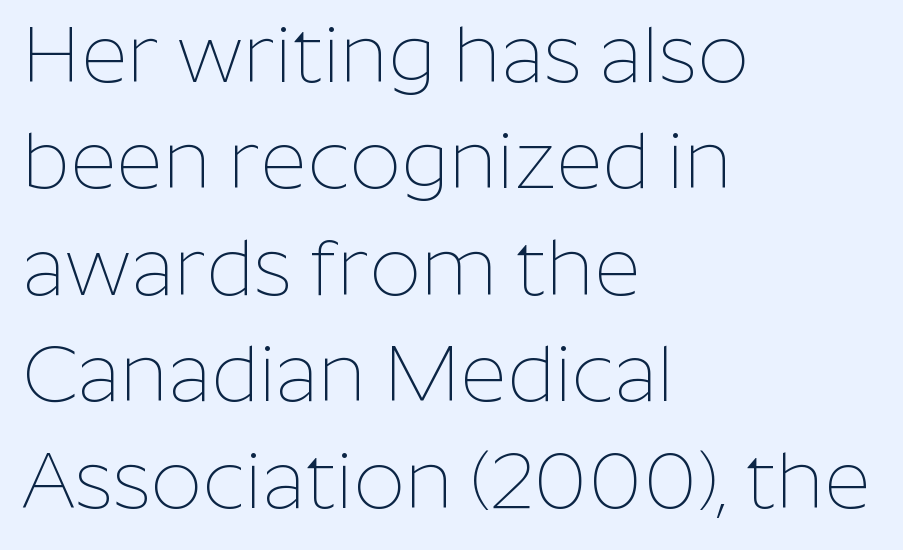
A light-to-regular cut is what we see here. Is there much room between lines? A standard amount, neither cramped nor airy. Look at the bottom of the vertical strokes: they stop flat, with no serifs. Each word holds together tightly as a unit, with standard inter-letter gaps. This rendering uses left alignment, leaving the right contour irregular. Does the lettering tilt? It doesn't — this is upright.
